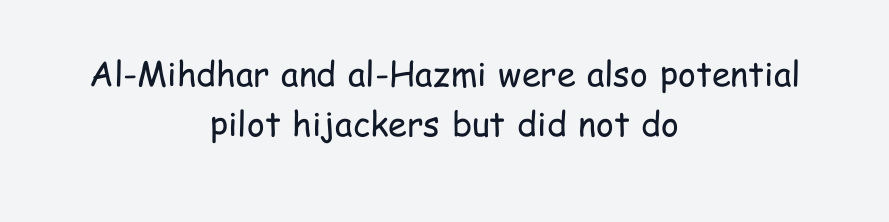
{"serif": "no", "italic": "no", "bold": "no", "weight": "regular", "width": "condensed", "stroke_contrast": "low", "x_height": "medium", "monospaced": "no", "underline": "no", "align": "center", "line_spacing": "normal", "line_spacing_ratio": 1.48, "letter_spacing": "normal", "letter_spacing_em": 0.0, "glyph_px": 34}
